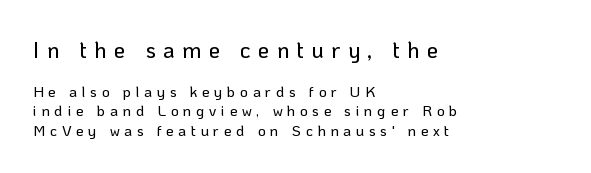
The image shows 23 px text type, upright; set left-aligned, normal line spacing (1.29x), unusually wide letter spacing (+0.31 em), not underlined; the first (top) block is 1.53x larger.
